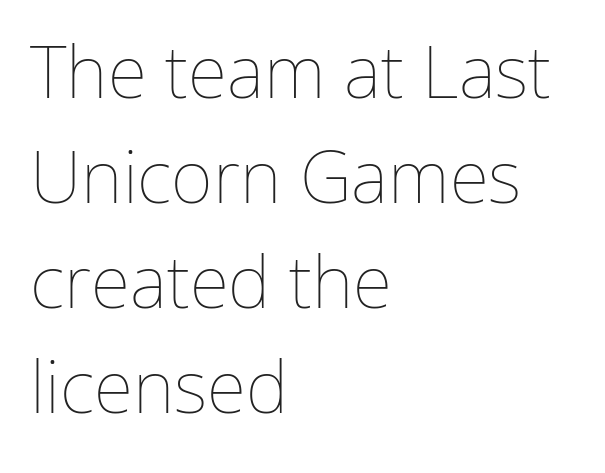
{"italic": "no", "bold": "no", "weight": "thin", "width": "normal", "stroke_contrast": "low", "x_height": "medium", "monospaced": "no", "underline": "no", "align": "left", "line_spacing": "normal", "line_spacing_ratio": 1.46, "letter_spacing": "normal", "letter_spacing_em": 0.0, "glyph_px": 72}
